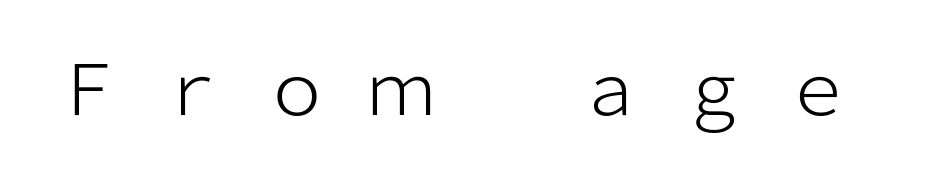
The font is comparable to plain body text, perhaps lighter. Looks like regular typesetting: each glyph gets only the width it needs. Observe the wide spacing: letters keep a clear distance from each other. Posture: vertical. This sample uses a sans-serif face.
